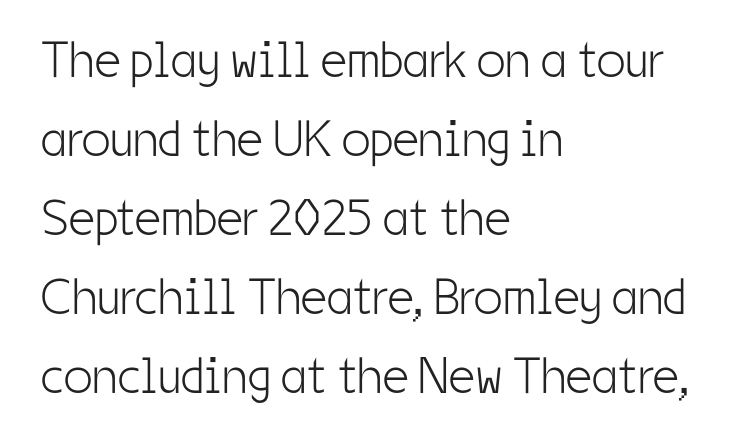
{"serif": "no", "italic": "no", "bold": "no", "weight": "light", "width": "condensed", "stroke_contrast": "low", "x_height": "medium", "monospaced": "no", "underline": "no", "align": "left", "line_spacing": "normal", "line_spacing_ratio": 1.55, "letter_spacing": "normal", "letter_spacing_em": 0.0, "glyph_px": 51}
